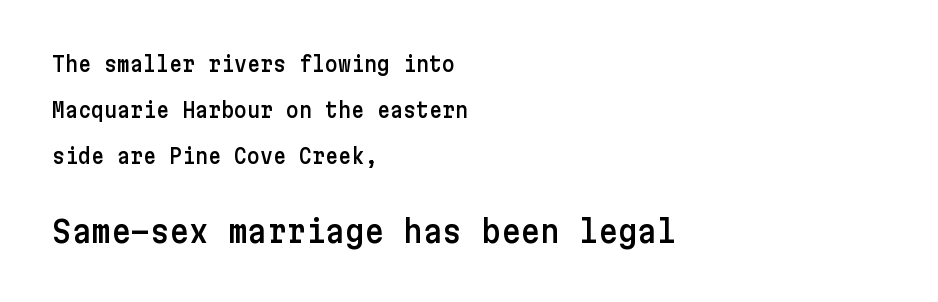
Note: no serifs on the glyphs. Glance below the letters and you will spot only blank space. You get the small type first, then a jump to larger type. This sample uses plain, unmodified letter spacing. The text block is weighted toward the left margin, trailing off unevenly rightward.
